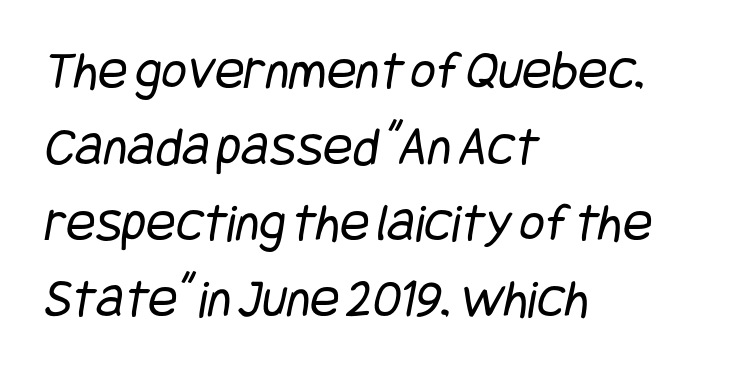
The rendering uses a moderate line-height, typical for paragraphs. Does extra space separate the letters? No, they use regular spacing. One-word summary of the alignment: left. No chunkiness to these letters — they're not bold.
